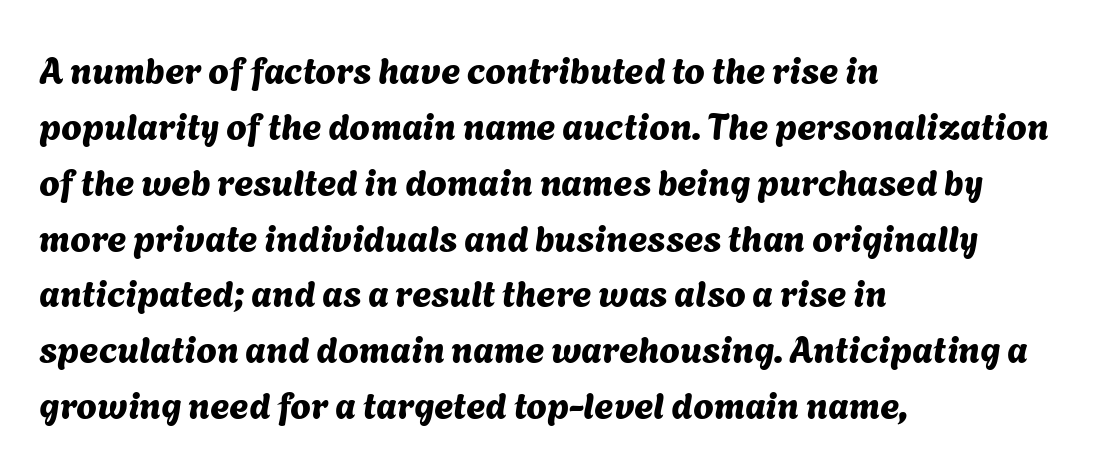
The image shows 37 px sans-serif type; set left-aligned, normal line spacing (1.51x), normal letter spacing, not underlined; medium stroke contrast and a medium x-height.
